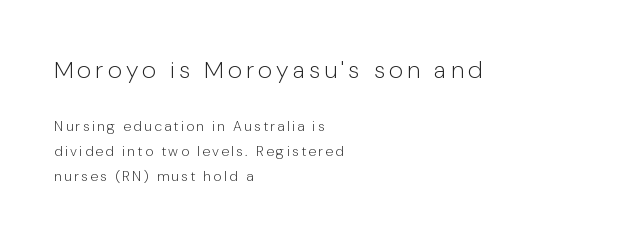
Q: Is the text bold? A: No.
Q: Is the text italic (slanted)? A: No, it is upright.
Q: Is the text underlined? A: No.
Q: How is the paragraph aligned? A: Left-aligned.
Q: Which block of text is set in a larger size, the first (top) or the second (bottom)? A: The first (top) one.
